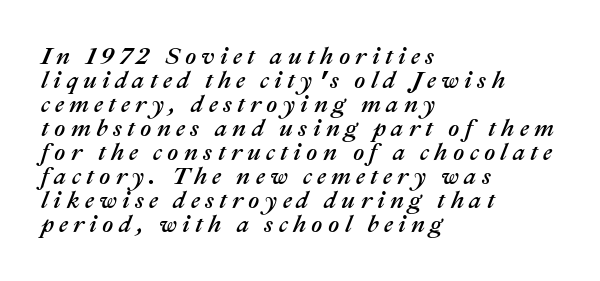
{"italic": "yes", "lean": "right", "slant_degrees": 22, "underline": "no", "align": "left", "line_spacing": "tight", "line_spacing_ratio": 1.0, "letter_spacing": "wide", "letter_spacing_em": 0.22, "glyph_px": 24}
